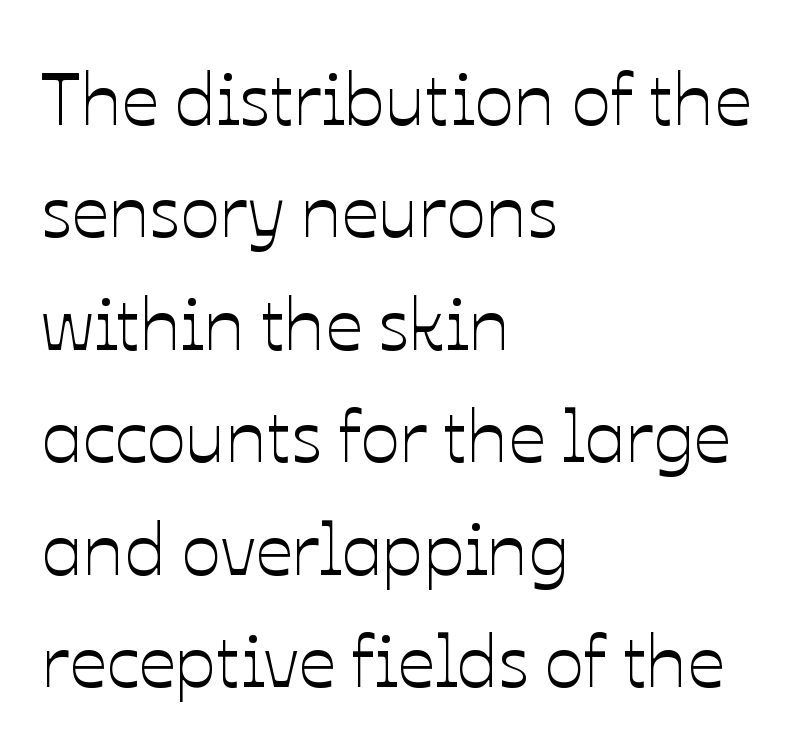
The image shows 74 px text type, upright; set left-aligned, normal line spacing (1.52x), normal letter spacing, not underlined; low stroke contrast and a medium x-height.
